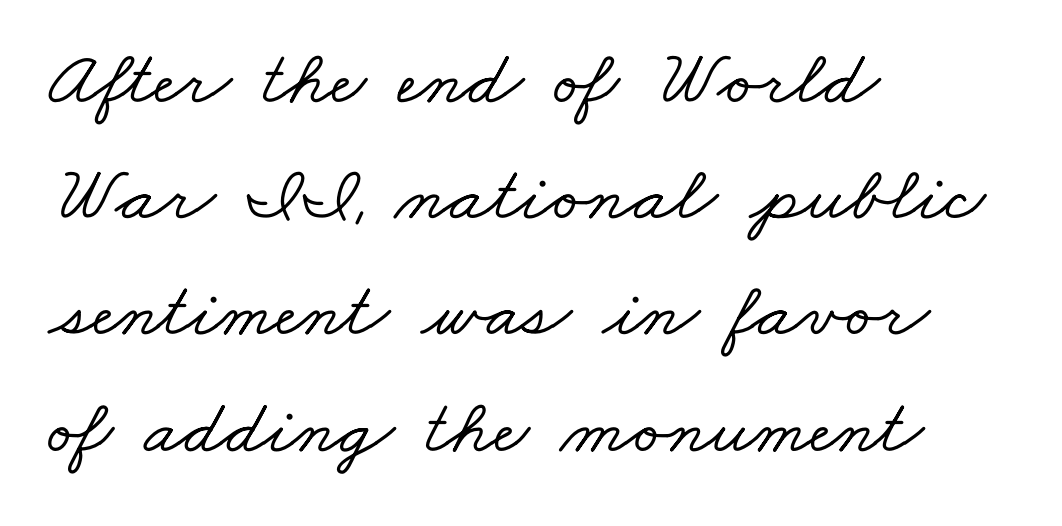
Q: Is the typeface a serif or a sans-serif typeface? A: Serif.
Q: Is the text underlined? A: No.
Q: How is the paragraph aligned? A: Left-aligned.
Q: Is the spacing between letters normal or unusually wide? A: Normal.
Q: Is the spacing between lines tight, normal or loose? A: Normal.
Q: Width (condensed, normal, or wide)? A: Wide.
Q: Stroke contrast? A: Low.
Q: x-height? A: Small.
Q: Monospaced? A: No.
